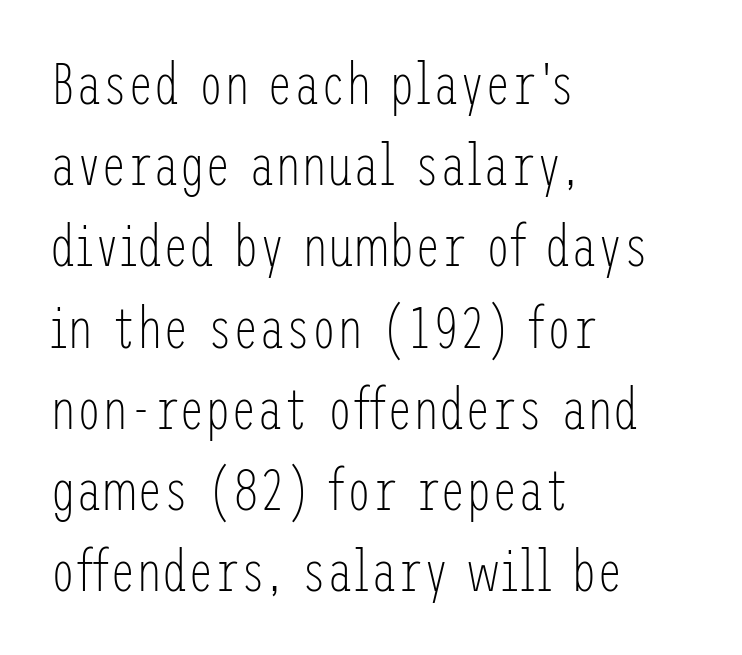
{"serif": "no", "italic": "no", "bold": "no", "weight": "light", "width": "condensed", "stroke_contrast": "low", "x_height": "medium", "underline": "no", "align": "left", "line_spacing": "normal", "line_spacing_ratio": 1.4, "letter_spacing": "normal", "letter_spacing_em": 0.0, "glyph_px": 58}
